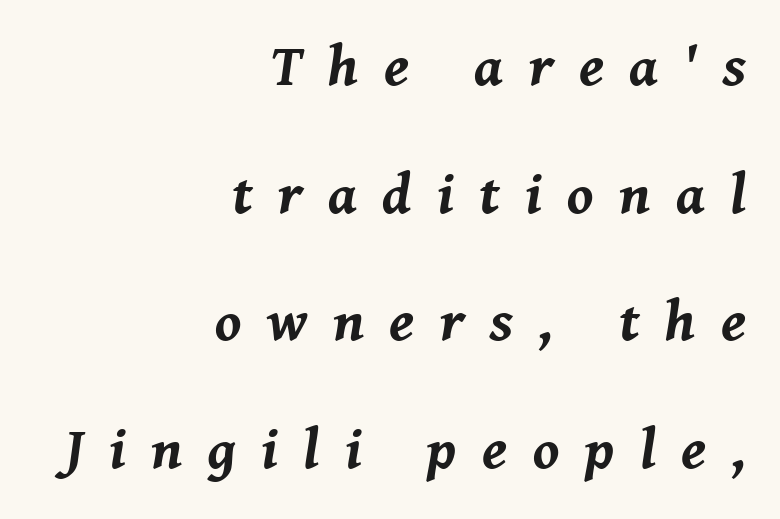
The image shows 58 px bold type, italic (leaning right); set right-aligned, loose line spacing (2.2x), unusually wide letter spacing (+0.44 em), not underlined; medium stroke contrast and a medium x-height.
